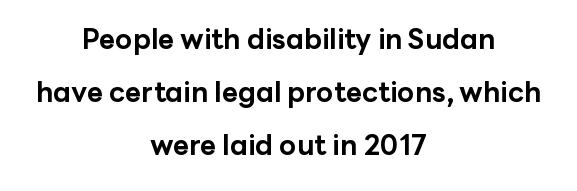
{"serif": "no", "italic": "no", "bold": "yes", "weight": "bold", "width": "normal", "stroke_contrast": "low", "x_height": "medium", "monospaced": "no", "underline": "no", "align": "center", "line_spacing": "loose", "line_spacing_ratio": 1.9, "letter_spacing": "normal", "letter_spacing_em": 0.0, "glyph_px": 28}
